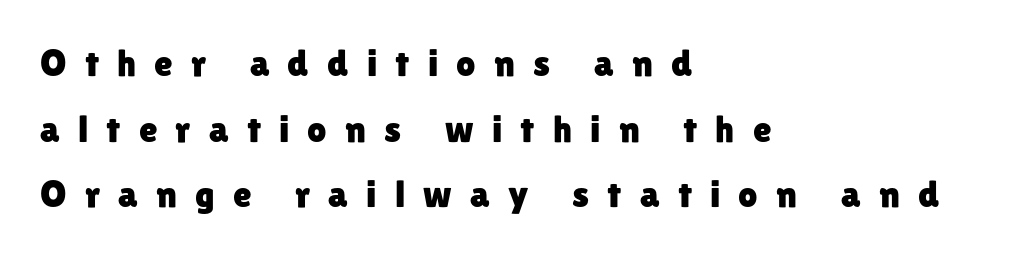
{"serif": "no", "italic": "no", "width": "normal", "stroke_contrast": "low", "x_height": "medium", "monospaced": "no", "underline": "no", "align": "left", "line_spacing_ratio": 1.73, "letter_spacing": "wide", "letter_spacing_em": 0.48, "glyph_px": 38}
